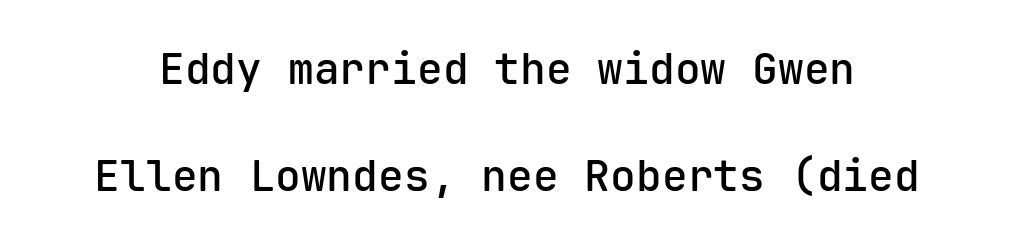
A somewhat darkened texture: the type is semibold rather than bold. The letters march in equal steps, a hallmark of fixed-pitch type. Summary of vertical rhythm: relaxed, with wide interline spacing. Has an underline been added? It has not. Check where the strokes stop: nothing finishes them off — pure sans. Short note: letters normally spaced.
